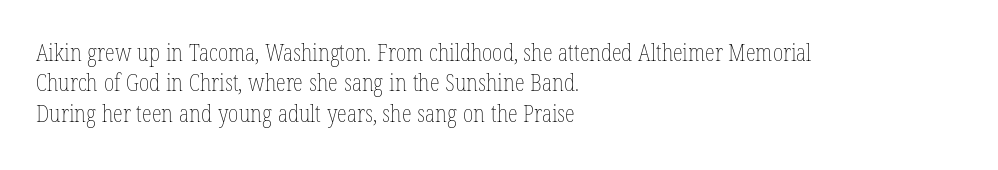
Q: Is the text bold? A: No.
Q: Is the text italic (slanted)? A: No, it is upright.
Q: Is the text underlined? A: No.
Q: How is the paragraph aligned? A: Left-aligned.
Q: Is the spacing between letters normal or unusually wide? A: Normal.
Q: Is the spacing between lines tight, normal or loose? A: Normal.
